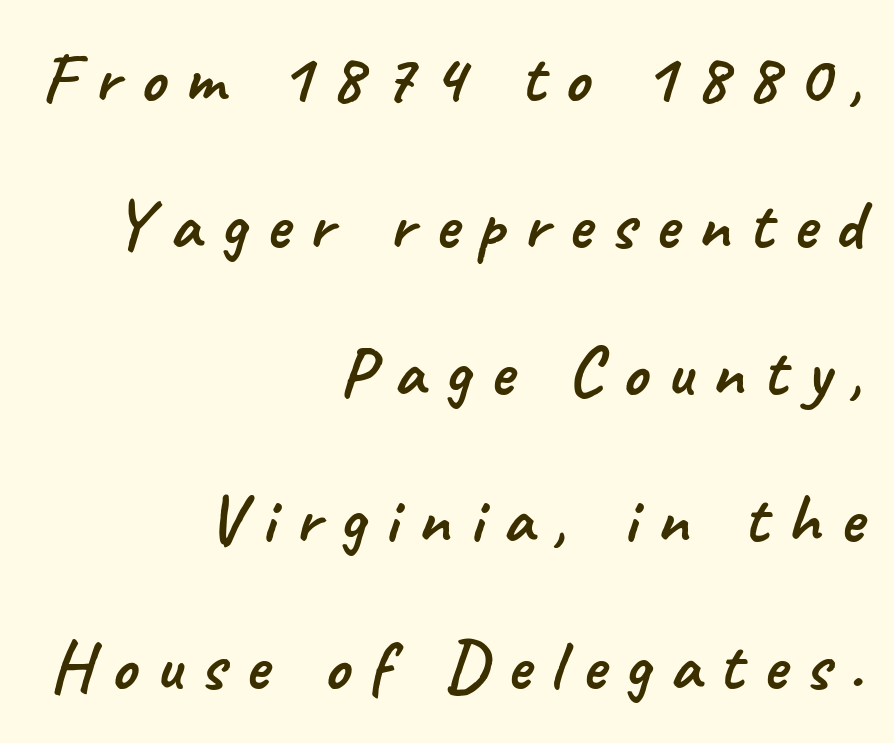
The image shows 71 px sans-serif type; set right-aligned, loose line spacing (2.07x), unusually wide letter spacing (+0.27 em), not underlined; low stroke contrast and a small x-height.
